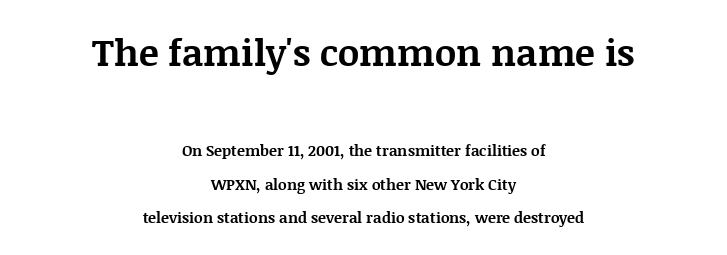
{"serif": "yes", "italic": "no", "bold": "yes", "weight": "bold", "width": "normal", "stroke_contrast": "medium", "x_height": "large", "monospaced": "no", "underline": "no", "align": "center", "line_spacing": "loose", "line_spacing_ratio": 2.25, "letter_spacing": "normal", "letter_spacing_em": 0.0, "larger_block": "first", "size_ratio": 2.47, "glyph_px": 37}
